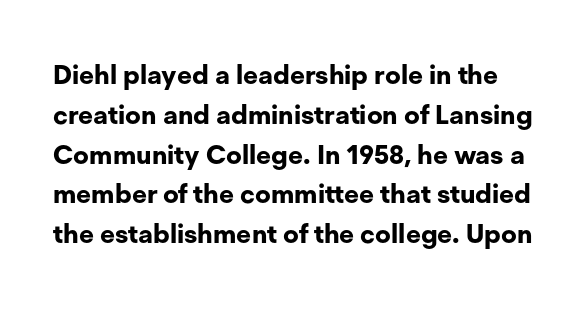
Q: Is the text bold? A: Yes.
Q: Is the text italic (slanted)? A: No, it is upright.
Q: Is the text underlined? A: No.
Q: Is the spacing between letters normal or unusually wide? A: Normal.
Q: Is the spacing between lines tight, normal or loose? A: Normal.
